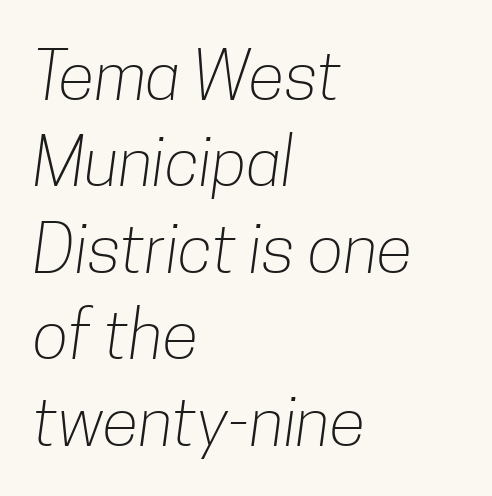
{"serif": "no", "bold": "no", "weight": "light", "width": "condensed", "stroke_contrast": "low", "x_height": "medium", "monospaced": "no", "underline": "no", "align": "left", "line_spacing": "normal", "line_spacing_ratio": 1.29, "letter_spacing": "normal", "letter_spacing_em": 0.0, "glyph_px": 67}
